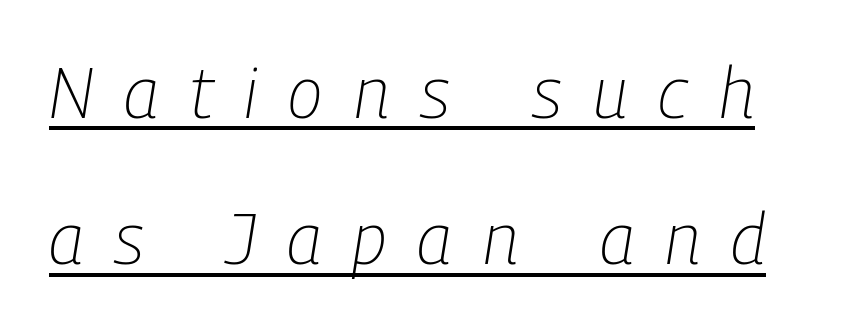
The lettering tilts uniformly, giving the passage an italic look. Nothing heavy about these letters — not bold at all. Here the designer chose a conventional face with non-uniform glyph widths. Emphasis is given by a line drawn under the lettering.
